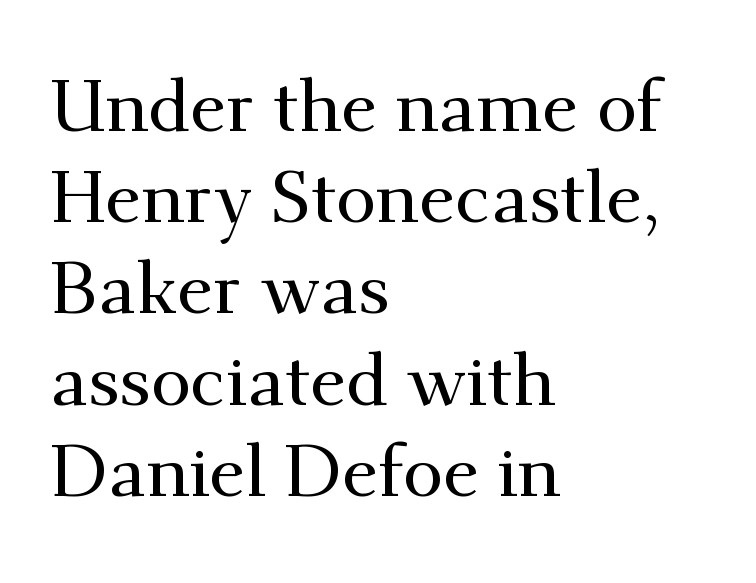
Q: Is the text italic (slanted)? A: No, it is upright.
Q: Is the typeface a serif or a sans-serif typeface? A: Serif.
Q: Is the text underlined? A: No.
Q: How is the paragraph aligned? A: Left-aligned.
Q: Is the spacing between letters normal or unusually wide? A: Normal.
Q: Is the spacing between lines tight, normal or loose? A: Normal.
Q: Width (condensed, normal, or wide)? A: Normal.
Q: Stroke contrast? A: Medium.
Q: x-height? A: Small.
Q: Monospaced? A: No.
